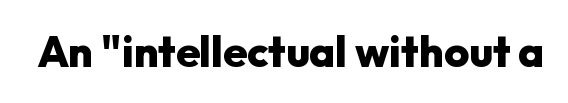
The image shows 43 px heavy sans-serif type, upright; set normal letter spacing, not underlined; low stroke contrast and a medium x-height.
